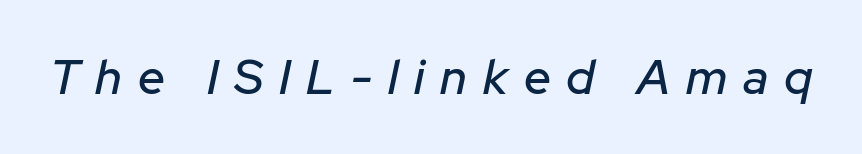
Nobody drew a line under any word here. The axis of the letterforms is tilted away from vertical. The line texture is sparse and dotted thanks to wide tracking. Think of a printed novel: that variable character pitch is what you see here.
